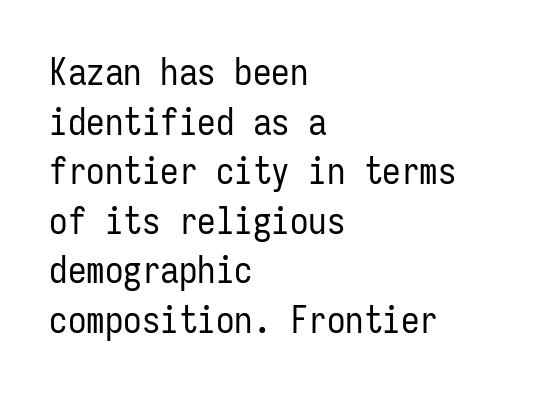
{"serif": "no", "italic": "no", "bold": "no", "weight": "regular", "width": "condensed", "stroke_contrast": "low", "x_height": "medium", "monospaced": "yes", "underline": "no", "align": "left", "line_spacing": "normal", "line_spacing_ratio": 1.34, "letter_spacing": "normal", "letter_spacing_em": 0.0, "glyph_px": 37}
